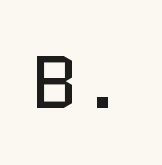
If you drew a line through each stem, it would be perfectly vertical. Letters rest on an invisible, unmarked baseline. The face used here is proportionally spaced, like ordinary book or web type. The typeface chosen for these lines omits serifs.
